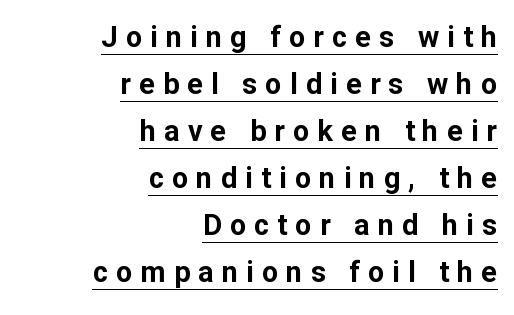
{"serif": "no", "italic": "no", "bold": "yes", "weight": "bold", "width": "normal", "stroke_contrast": "low", "x_height": "medium", "monospaced": "no", "underline": "yes", "align": "right", "line_spacing": "normal", "line_spacing_ratio": 1.62, "letter_spacing": "wide", "letter_spacing_em": 0.28, "glyph_px": 29}
